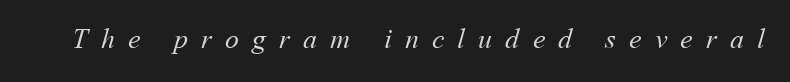
This rendering widens character spacing well past its baseline value. Check under the words: just untouched page. This is not heavy type; no bold has been used. Varying glyph widths throughout — classic text-font behaviour.
